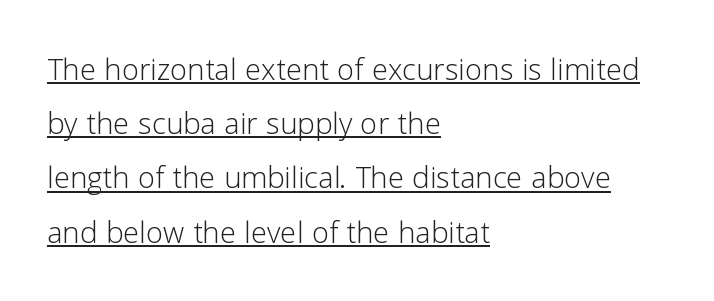
The image shows 39 px light sans-serif type, upright; set left-aligned, normal line spacing (1.39x), normal letter spacing, underlined; low stroke contrast and a medium x-height.
